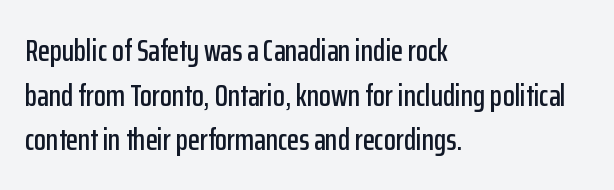
{"serif": "no", "italic": "no", "width": "condensed", "stroke_contrast": "low", "x_height": "medium", "monospaced": "no", "underline": "no", "align": "left", "line_spacing": "normal", "line_spacing_ratio": 1.44, "letter_spacing": "normal", "letter_spacing_em": 0.0, "glyph_px": 31}
